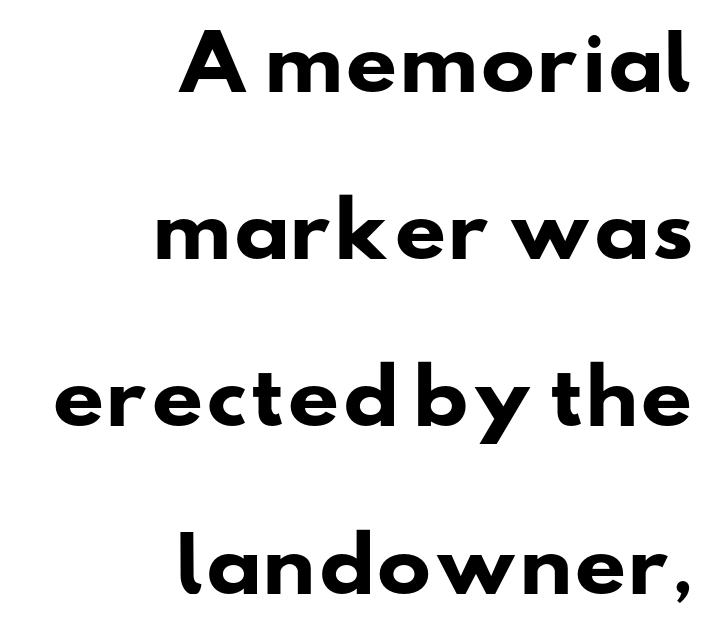
There is no visible air inserted between adjacent glyphs. These lines stand farther apart than default settings would place them. I'd call this a sans setting — the letters go barefoot. These lines stack with their right ends in a neat column.
